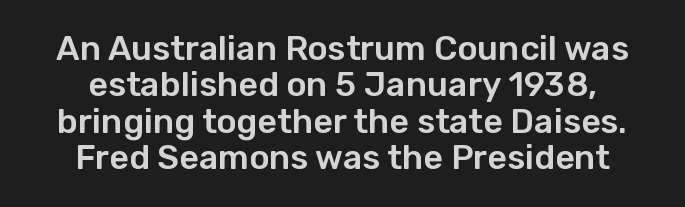
Q: Is the text italic (slanted)? A: No, it is upright.
Q: Is the typeface a serif or a sans-serif typeface? A: Sans-serif.
Q: Is the text underlined? A: No.
Q: How is the paragraph aligned? A: Centered.
Q: Is the spacing between letters normal or unusually wide? A: Normal.
Q: Is the spacing between lines tight, normal or loose? A: Tight.
Q: Width (condensed, normal, or wide)? A: Normal.
Q: Stroke contrast? A: Low.
Q: x-height? A: Medium.
Q: Monospaced? A: No.
